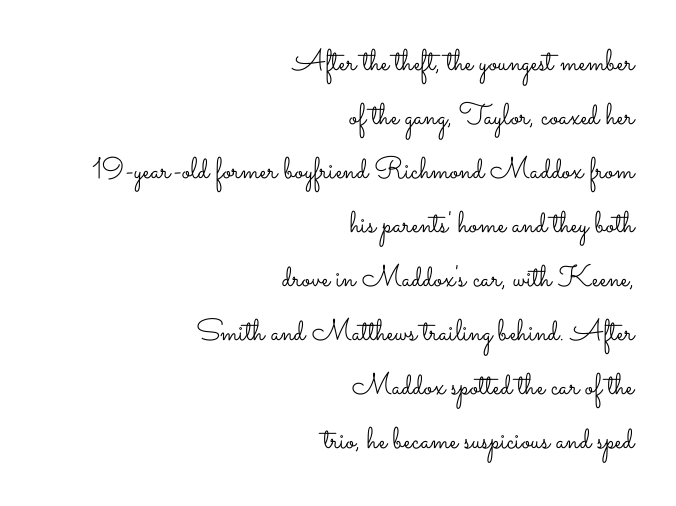
{"bold": "no", "weight": "light", "width": "wide", "stroke_contrast": "low", "x_height": "small", "monospaced": "no", "underline": "no", "align": "right", "line_spacing_ratio": 1.8, "letter_spacing": "normal", "letter_spacing_em": 0.0, "glyph_px": 30}
